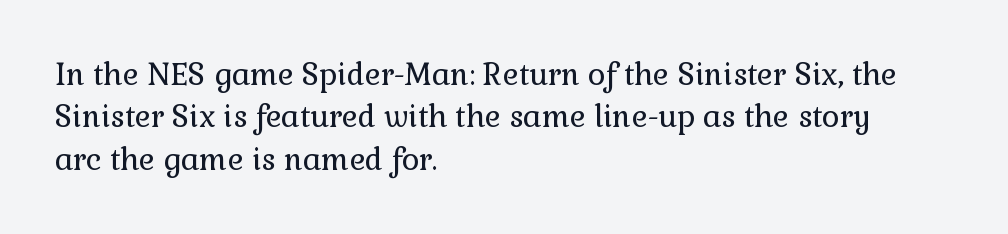
Counters stay open thanks to moderate or lighter strokes. Interline gaps are of average width in this sample. Glyph-to-glyph distance matches everyday printed text. Clear beneath every line of the passage. Is this a sans? No — the strokes have serifs.
